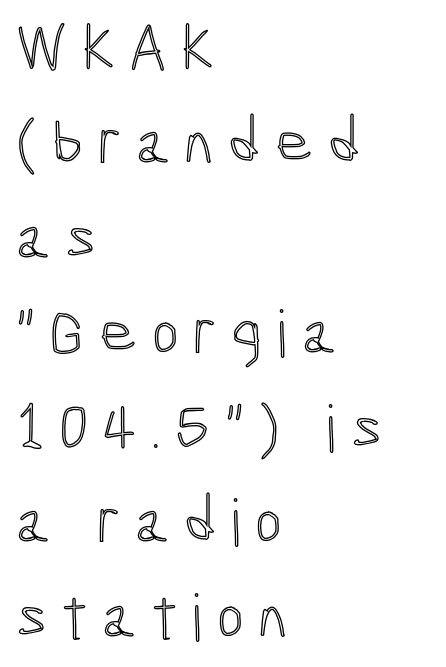
Q: Is the text italic (slanted)? A: No, it is upright.
Q: Is the text underlined? A: No.
Q: How is the paragraph aligned? A: Left-aligned.
Q: Is the spacing between letters normal or unusually wide? A: Unusually wide.
Q: Is the spacing between lines tight, normal or loose? A: Normal.
Q: Width (condensed, normal, or wide)? A: Condensed.
Q: x-height? A: Medium.
Q: Monospaced? A: No.
